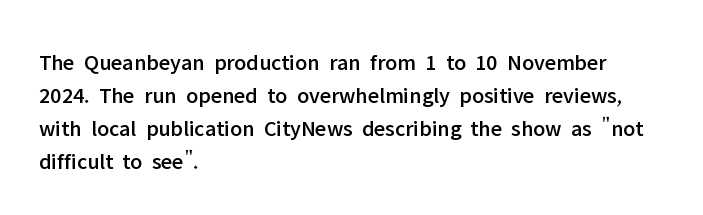
Q: Is the text italic (slanted)? A: No, it is upright.
Q: Is the text underlined? A: No.
Q: How is the paragraph aligned? A: Left-aligned.
Q: Is the spacing between letters normal or unusually wide? A: Normal.
Q: Is the spacing between lines tight, normal or loose? A: Normal.
